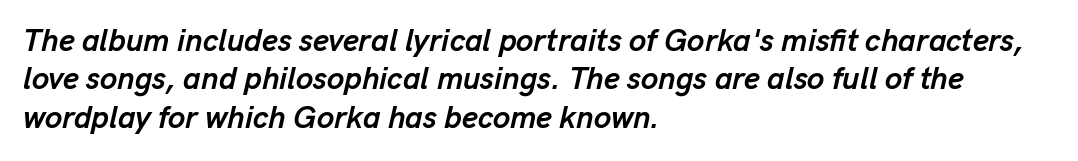
Spacing verdict: proportional, widths tailored to each character. The strip under each line holds only bare page. Caption: bold face, heavy strokes. Words appear dense and cohesive because spacing is normal. Horizontally, the lines are justified to the leading edge only.
